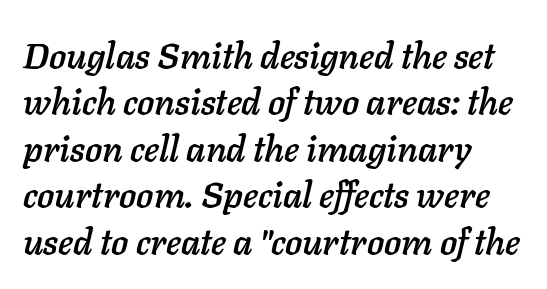
{"italic": "yes", "lean": "right", "slant_degrees": 11, "width": "normal", "stroke_contrast": "low", "x_height": "medium", "monospaced": "no", "underline": "no", "align": "left", "line_spacing": "normal", "line_spacing_ratio": 1.29, "letter_spacing": "normal", "letter_spacing_em": 0.0, "glyph_px": 36}
